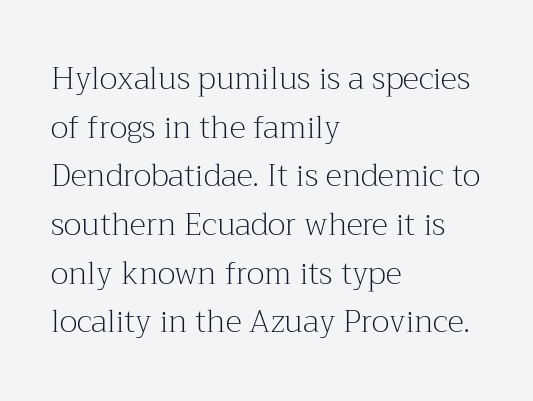
The image shows 31 px light serif type, upright; set left-aligned, normal line spacing (1.57x), normal letter spacing, not underlined; medium stroke contrast and a medium x-height.
